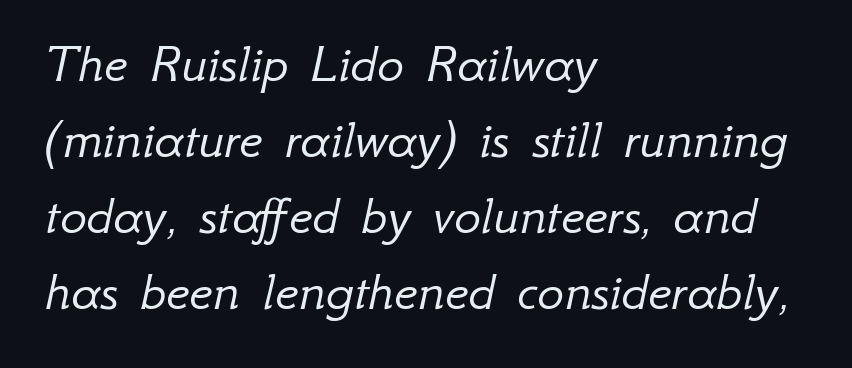
Caption: multi-line text, flush left, ragged right. Note the varied advance widths — an 'i' is clearly narrower than an 'm'. Bold? No — there's no thickening of the strokes. The tracking reads as untouched default to a designer's eye. When letters slant like this, we call the style italic.
